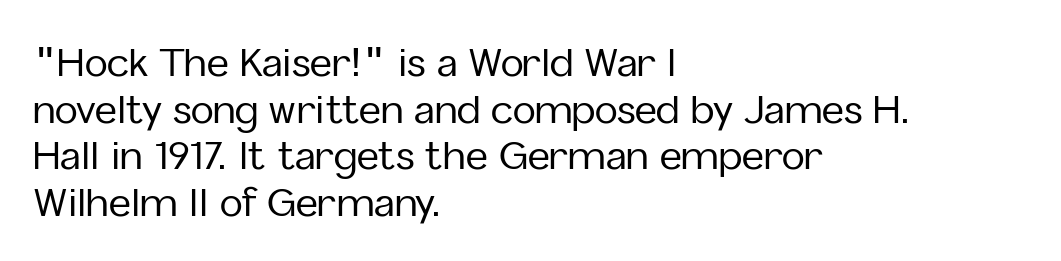
The image shows 38 px sans-serif type, upright; set left-aligned, line spacing 1.23x, normal letter spacing, not underlined; low stroke contrast and a medium x-height.
